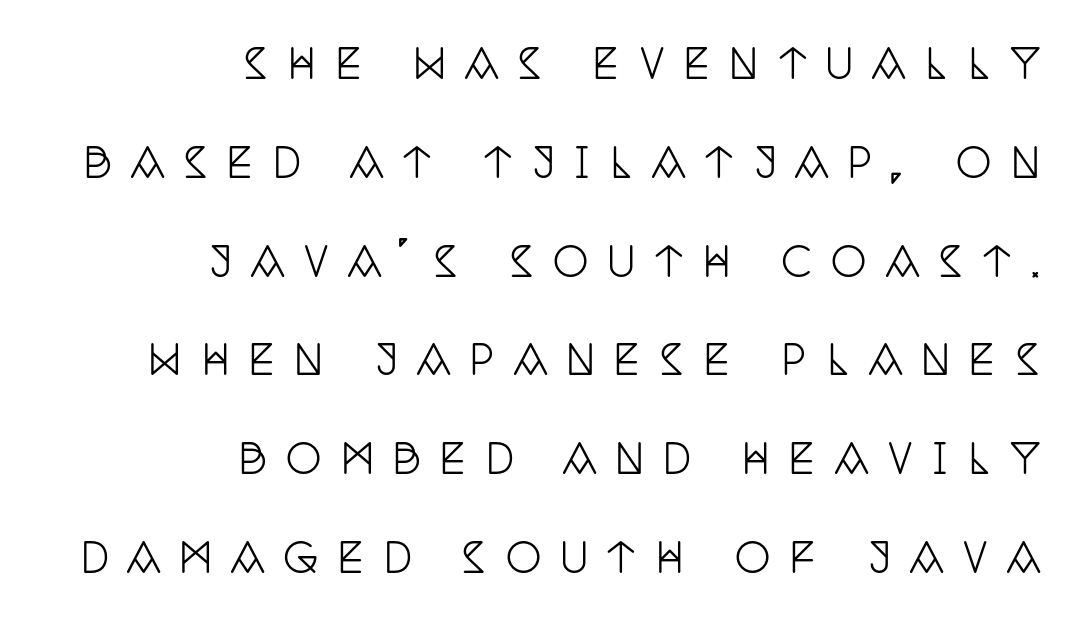
The image shows 40 px condensed serif type, upright; set right-aligned, loose line spacing (2.47x), unusually wide letter spacing (+0.47 em), not underlined; low stroke contrast and a large x-height.
